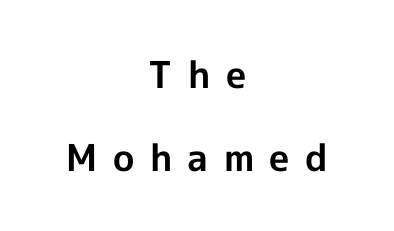
In terms of weight, the rendering is a true, heavy bold. Proportional: the letters do not fall into vertical columns. This is roman type, the default non-slanted kind. If you folded the block vertically in half, each line would mirror itself in length.
